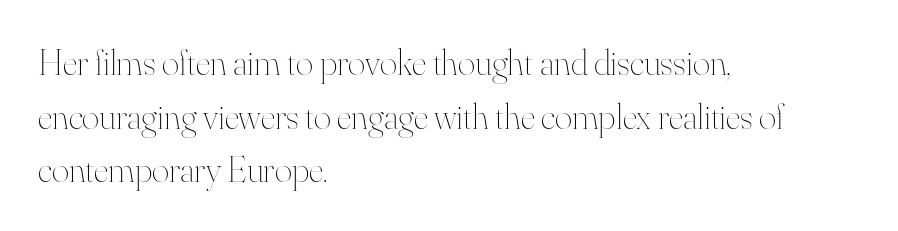
Q: Is the text bold? A: No.
Q: Is the text italic (slanted)? A: No, it is upright.
Q: Is the text underlined? A: No.
Q: How is the paragraph aligned? A: Left-aligned.
Q: Is the spacing between letters normal or unusually wide? A: Normal.
Q: Is the spacing between lines tight, normal or loose? A: Normal.
Q: Width (condensed, normal, or wide)? A: Normal.
Q: Stroke contrast? A: High.
Q: x-height? A: Small.
Q: Monospaced? A: No.
